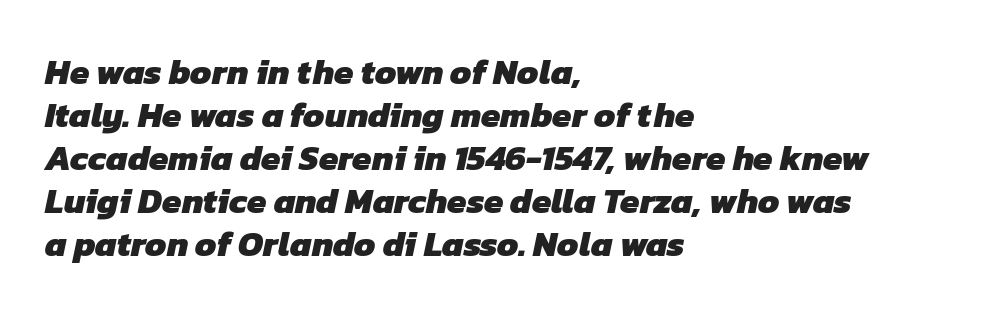
Caption: bold face, heavy strokes. Tracking value appears to be zero — textbook default spacing. Is this a fixed-width face? No — the glyphs have proportional, varying widths. Casual observation: everything's shoved over to the left.
